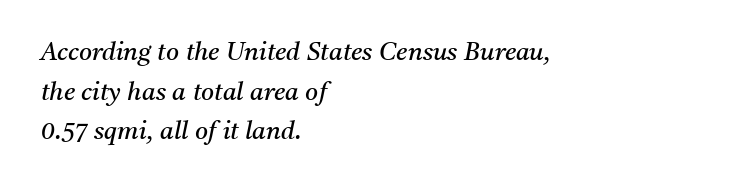
Q: Is the text bold? A: No.
Q: Is the text italic (slanted)? A: Yes, it leans right by about 11 degrees.
Q: Is the text underlined? A: No.
Q: How is the paragraph aligned? A: Left-aligned.
Q: Is the spacing between letters normal or unusually wide? A: Normal.
Q: Is the spacing between lines tight, normal or loose? A: Normal.
